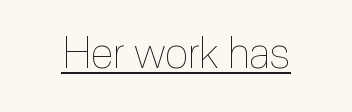
The image shows 43 px thin, condensed type, upright; set normal letter spacing, underlined; a medium x-height.
